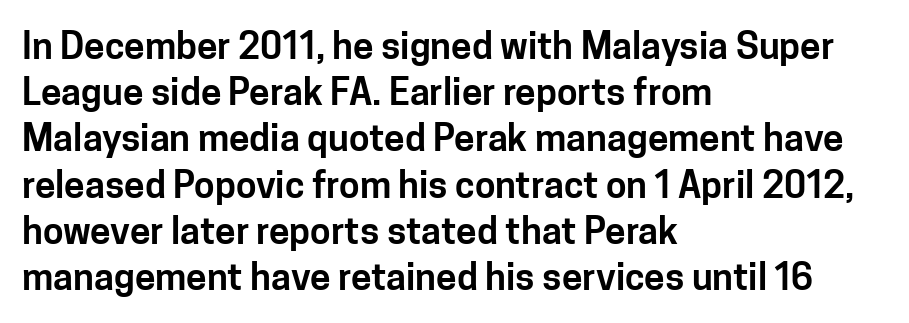
The image shows 37 px sans-serif type, upright; set left-aligned, normal line spacing (1.25x), normal letter spacing, not underlined; low stroke contrast and a medium x-height.
